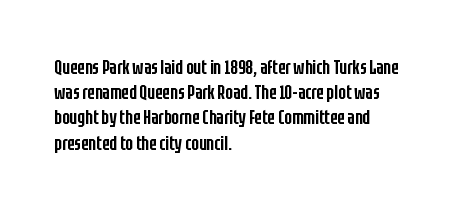
{"italic": "no", "bold": "semi", "underline": "no", "align": "left", "line_spacing": "normal", "line_spacing_ratio": 1.26, "letter_spacing": "normal", "letter_spacing_em": 0.0, "glyph_px": 20}
